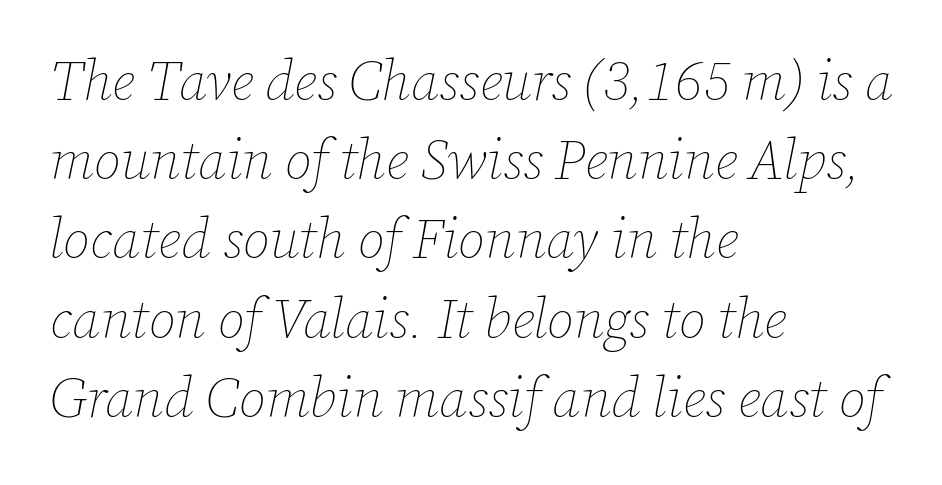
In CSS terms this would be text-align: left. Each row of text sits above clean, open space. These lines are rendered in a variable-pitch font. Baseline-to-baseline distance is the conventional proportion of letter height.
